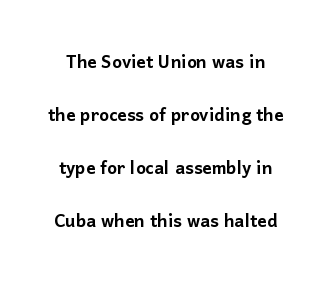
The image shows 23 px text type, upright; set loose line spacing (2.31x), normal letter spacing, not underlined.
